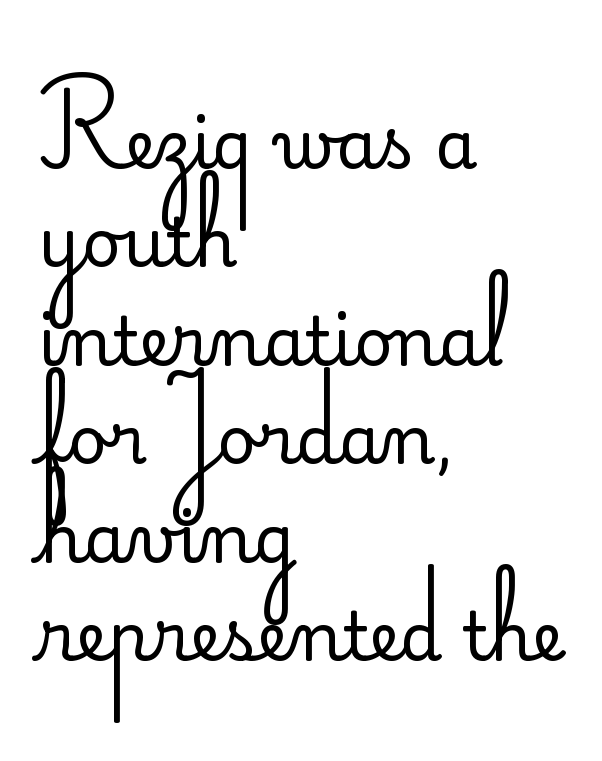
{"serif": "no", "italic": "no", "bold": "no", "weight": "regular", "width": "normal", "stroke_contrast": "low", "x_height": "small", "monospaced": "no", "underline": "no", "align": "left", "line_spacing": "normal", "line_spacing_ratio": 1.47, "letter_spacing": "normal", "letter_spacing_em": 0.0, "glyph_px": 67}
